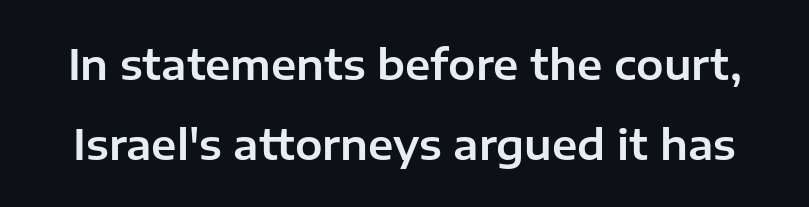
Q: Is the text italic (slanted)? A: No, it is upright.
Q: Is the typeface a serif or a sans-serif typeface? A: Sans-serif.
Q: Is the text underlined? A: No.
Q: Is the spacing between letters normal or unusually wide? A: Normal.
Q: Is the spacing between lines tight, normal or loose? A: Loose.
Q: Width (condensed, normal, or wide)? A: Normal.
Q: Stroke contrast? A: Low.
Q: x-height? A: Medium.
Q: Monospaced? A: No.
